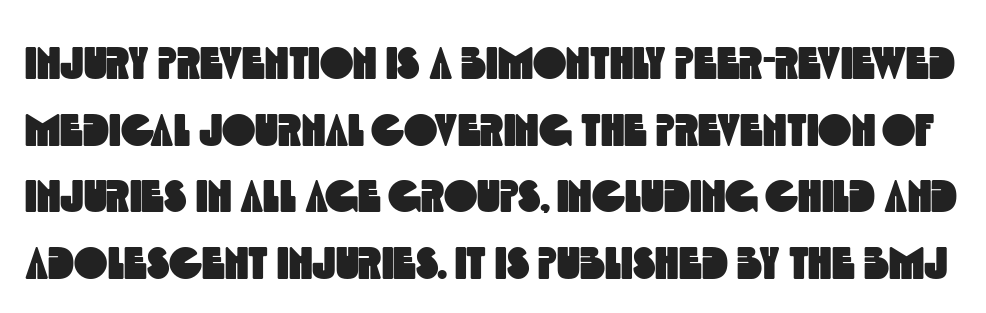
The image shows 45 px condensed sans-serif type; set normal line spacing (1.48x), normal letter spacing, not underlined; a large x-height.
